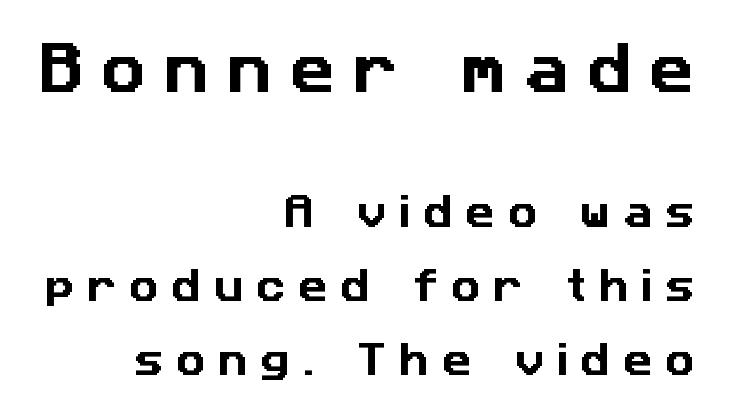
The image shows 55 px sans-serif type; set right-aligned, loose line spacing (1.99x), unusually wide letter spacing (+0.33 em), not underlined; the first (top) block is 1.49x larger; low stroke contrast and a medium x-height.
